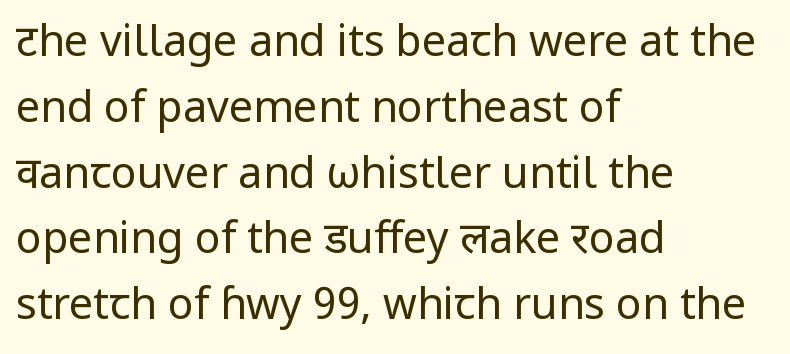
Classification — sans serif. Proportional: the letters do not fall into vertical columns. How would I describe the line gaps? Plain and ordinary. The face used here is rendered with its standard letterfit.
